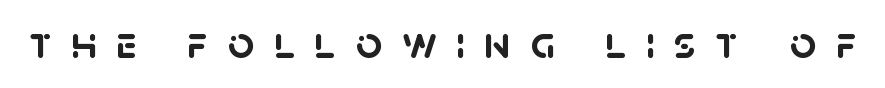
Lines of text with bare space underneath. Is this a fixed-width face? No — the glyphs have proportional, varying widths. Serif or sans? Sans — the stroke terminals are bare. How heavy is the stroke? Heavy — this is a bold.
